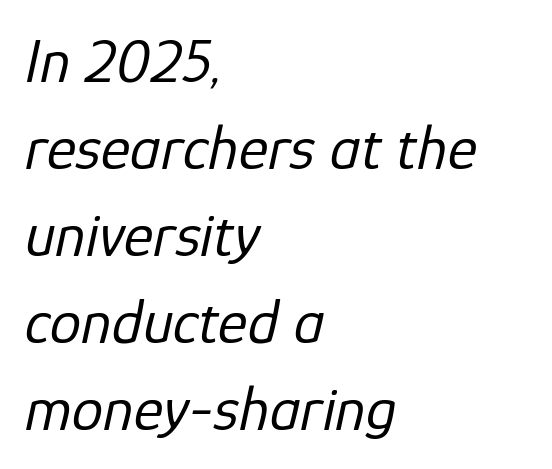
Visually the block forms a straight wall on the left and a jagged coastline on the right. Line spacing here is normal. Each letter keeps its own natural width here, so spacing adapts to shape. Decoration check: the copy has no underline.
